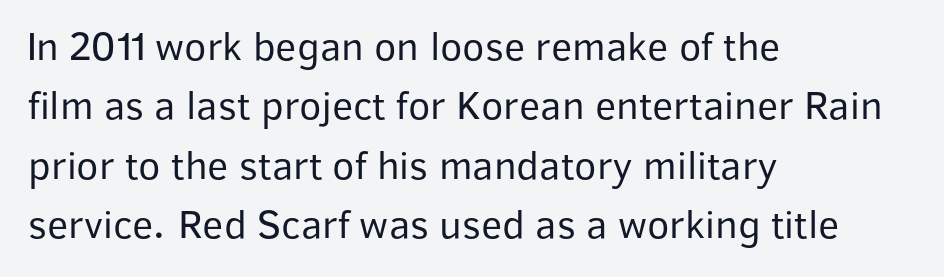
Q: Is the text bold? A: No.
Q: Is the text italic (slanted)? A: No, it is upright.
Q: Is the typeface a serif or a sans-serif typeface? A: Sans-serif.
Q: Is the text underlined? A: No.
Q: How is the paragraph aligned? A: Left-aligned.
Q: Is the spacing between letters normal or unusually wide? A: Normal.
Q: Is the spacing between lines tight, normal or loose? A: Normal.
Q: Width (condensed, normal, or wide)? A: Normal.
Q: Stroke contrast? A: Low.
Q: x-height? A: Medium.
Q: Monospaced? A: No.
